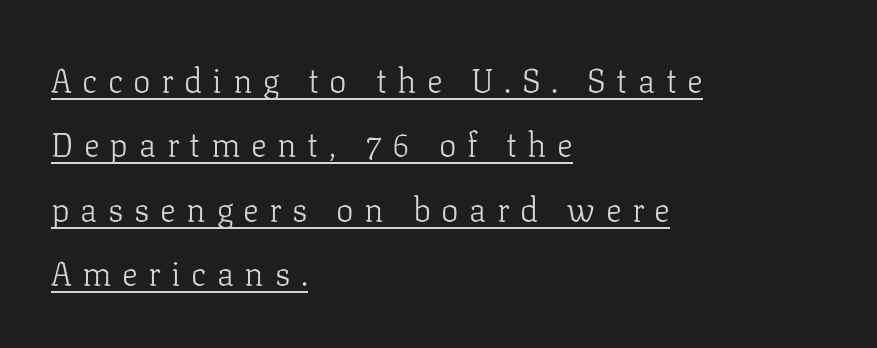
Q: Is the text bold? A: No.
Q: Is the text italic (slanted)? A: No, it is upright.
Q: Is the typeface a serif or a sans-serif typeface? A: Serif.
Q: Is the text underlined? A: Yes.
Q: How is the paragraph aligned? A: Left-aligned.
Q: Is the spacing between letters normal or unusually wide? A: Unusually wide.
Q: Is the spacing between lines tight, normal or loose? A: Loose.
Q: Width (condensed, normal, or wide)? A: Normal.
Q: Stroke contrast? A: Low.
Q: x-height? A: Medium.
Q: Monospaced? A: No.
